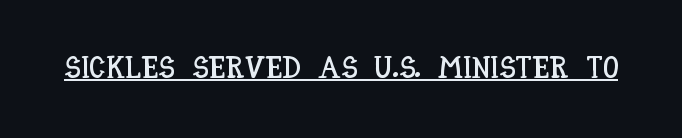
Think of a printed novel: that variable character pitch is what you see here. The type is set solid horizontally, with unmodified tracking. This sample carries an underscore along the baseline area. Does the lettering tilt? It doesn't — this is upright.
